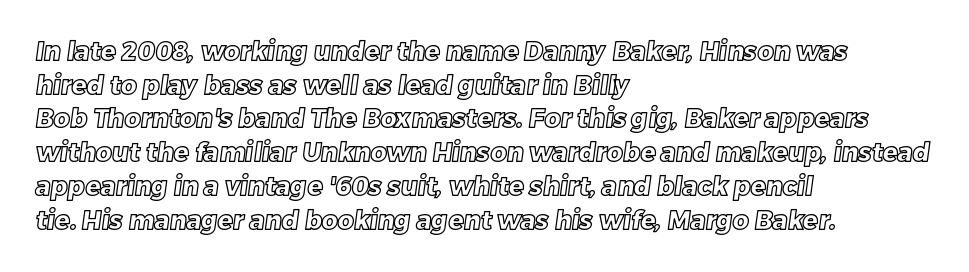
Tracking here is standard; glyphs follow each other at the usual distance. The foot of each line stays bare and open. Leading matches the norm, producing a regular column. The rag falls on the right side of this text block.
